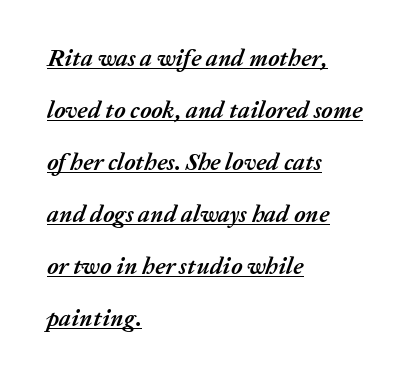
Q: Is the text bold? A: Yes.
Q: Is the text italic (slanted)? A: Yes, it leans right by about 20 degrees.
Q: Is the text underlined? A: Yes.
Q: How is the paragraph aligned? A: Left-aligned.
Q: Is the spacing between letters normal or unusually wide? A: Normal.
Q: Is the spacing between lines tight, normal or loose? A: Loose.
